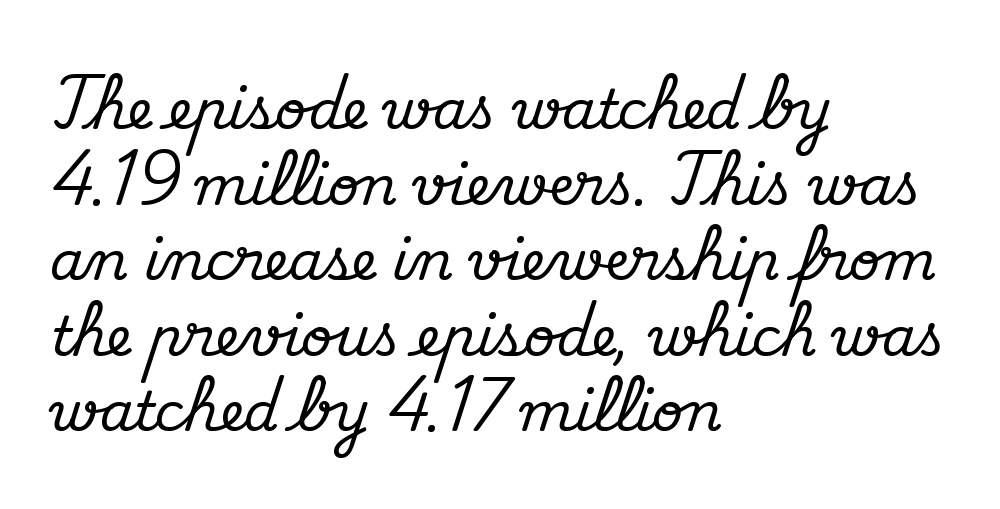
The image shows 54 px serif type; set left-aligned, normal line spacing (1.4x), normal letter spacing, not underlined; medium stroke contrast and a small x-height.
